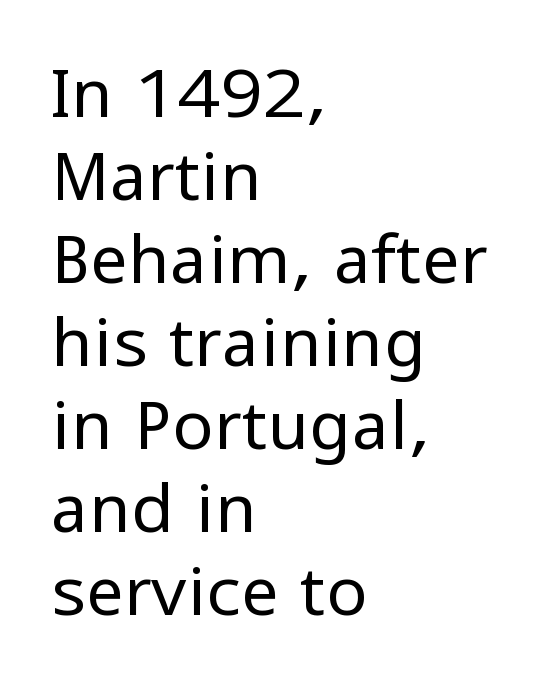
Q: Is the text bold? A: No.
Q: Is the text italic (slanted)? A: No, it is upright.
Q: Is the typeface a serif or a sans-serif typeface? A: Sans-serif.
Q: Is the text underlined? A: No.
Q: How is the paragraph aligned? A: Left-aligned.
Q: Is the spacing between letters normal or unusually wide? A: Normal.
Q: Width (condensed, normal, or wide)? A: Normal.
Q: Stroke contrast? A: Low.
Q: x-height? A: Medium.
Q: Monospaced? A: No.
